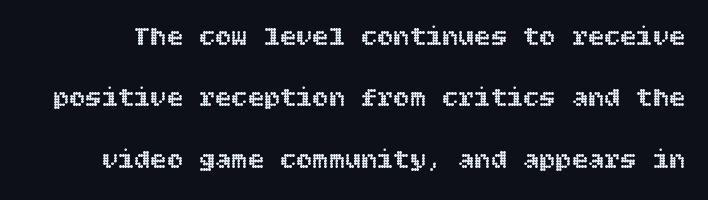
The image shows 27 px text type, upright; set loose line spacing (2.27x), normal letter spacing, not underlined.
